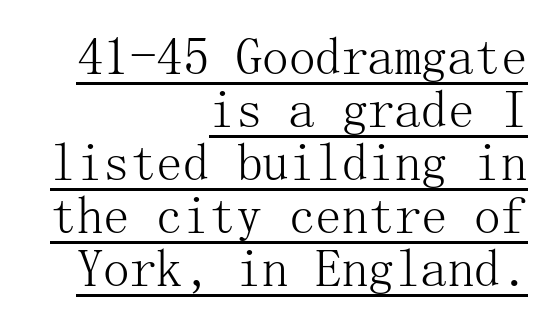
The image shows 53 px light serif type, upright; set right-aligned, tight line spacing (1.0x), normal letter spacing, underlined; medium stroke contrast and a medium x-height.
